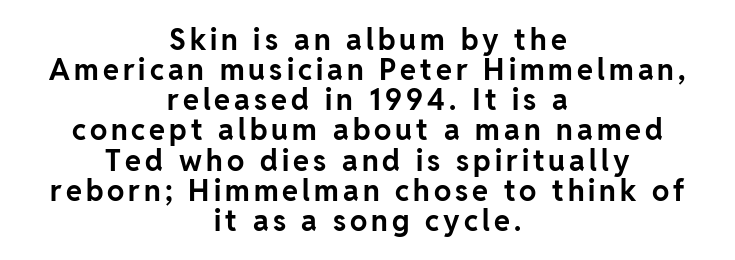
{"serif": "no", "italic": "no", "bold": "yes", "weight": "bold", "width": "normal", "stroke_contrast": "low", "x_height": "medium", "monospaced": "no", "underline": "no", "align": "center", "line_spacing": "tight", "line_spacing_ratio": 1.04, "glyph_px": 29}
